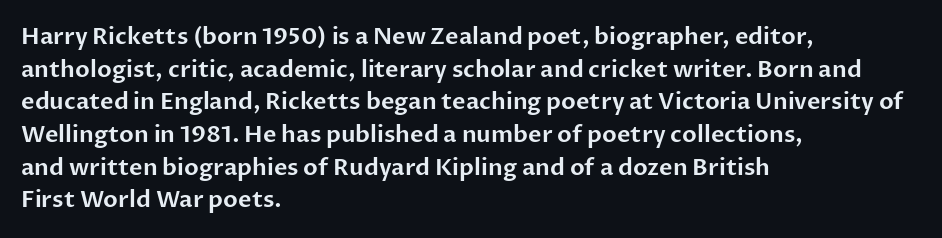
{"italic": "no", "underline": "no", "align": "left", "line_spacing": "normal", "line_spacing_ratio": 1.42, "letter_spacing": "normal", "letter_spacing_em": 0.0, "glyph_px": 23}
